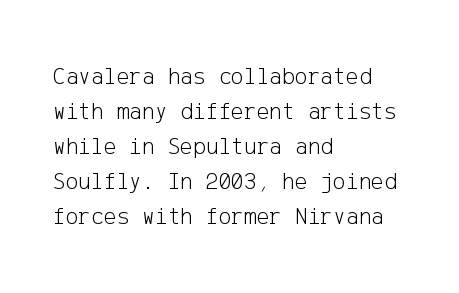
{"italic": "no", "bold": "no", "underline": "no", "align": "left", "line_spacing": "normal", "line_spacing_ratio": 1.46, "letter_spacing": "normal", "letter_spacing_em": 0.0, "glyph_px": 24}
